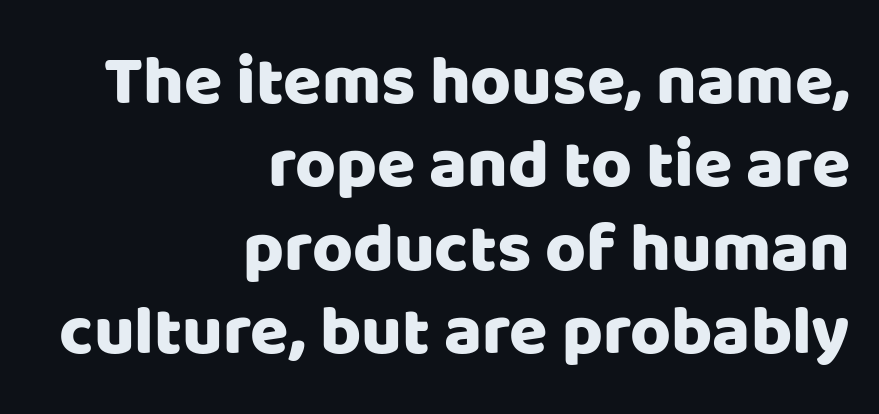
Q: Is the text italic (slanted)? A: No, it is upright.
Q: Is the typeface a serif or a sans-serif typeface? A: Sans-serif.
Q: Is the text underlined? A: No.
Q: How is the paragraph aligned? A: Right-aligned.
Q: Is the spacing between letters normal or unusually wide? A: Normal.
Q: Width (condensed, normal, or wide)? A: Normal.
Q: Stroke contrast? A: Low.
Q: x-height? A: Large.
Q: Monospaced? A: No.
